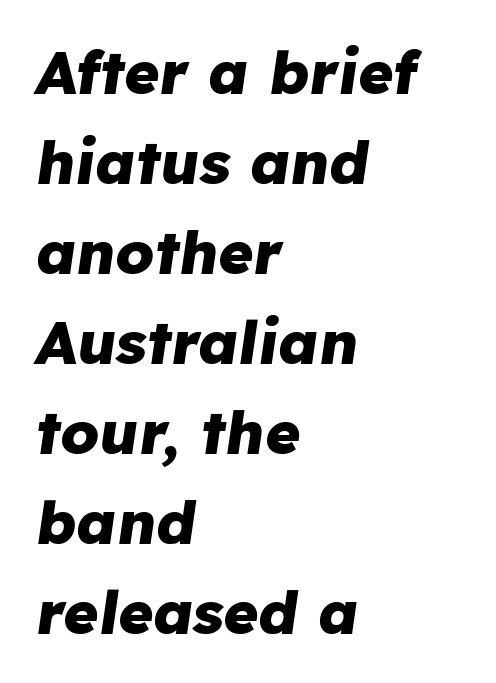
Glance below the letters and you will spot only blank space. Heft: maximum for text — a bold. Horizontally, the lines are justified to the leading edge only. The letters advance in unequal steps, a hallmark of proportional type. Emphasis-style slanted type is in use. A normal amount of white space separates one row of letters from the next.
